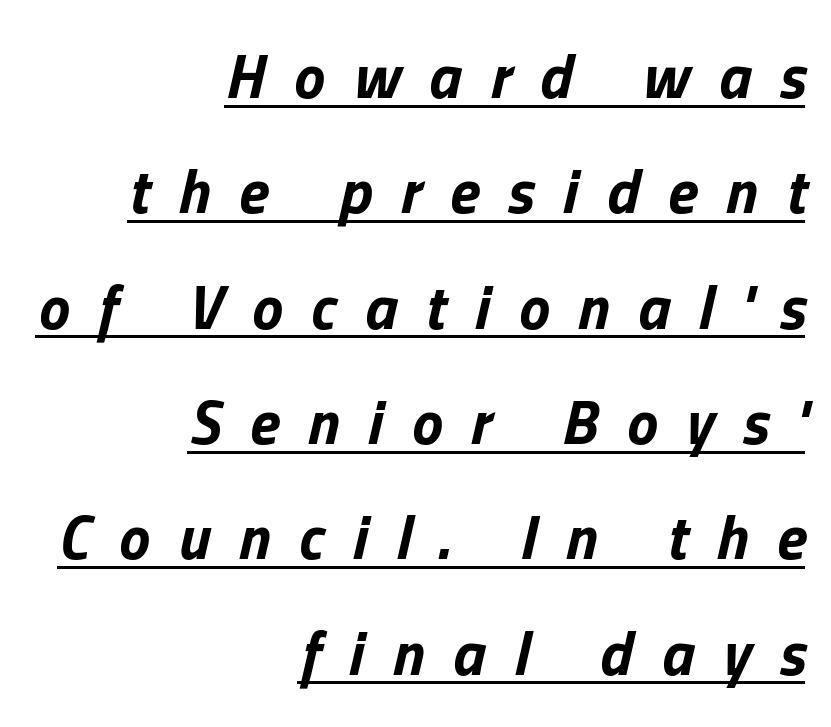
The image shows 62 px bold type, italic (leaning right); set right-aligned, line spacing 1.86x, unusually wide letter spacing (+0.46 em), underlined; low stroke contrast and a medium x-height.
